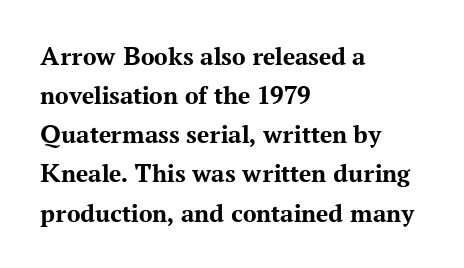
Q: Is the text bold? A: Yes.
Q: Is the text italic (slanted)? A: No, it is upright.
Q: Is the text underlined? A: No.
Q: How is the paragraph aligned? A: Left-aligned.
Q: Is the spacing between letters normal or unusually wide? A: Normal.
Q: Is the spacing between lines tight, normal or loose? A: Normal.
